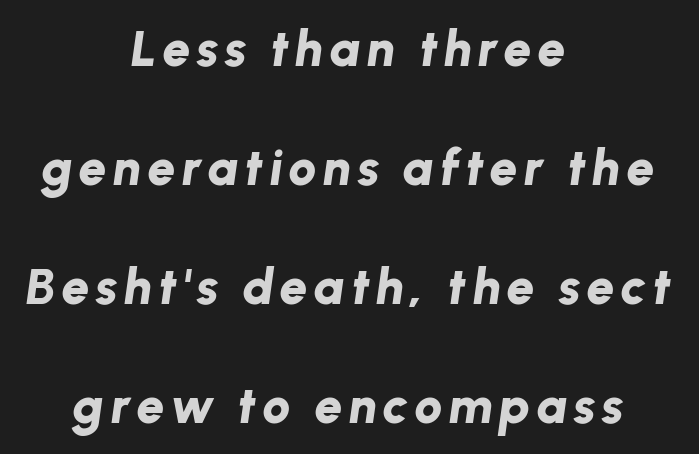
The image shows 50 px bold type, italic (leaning right); set centered, loose line spacing (2.38x), not underlined; low stroke contrast and a medium x-height.
